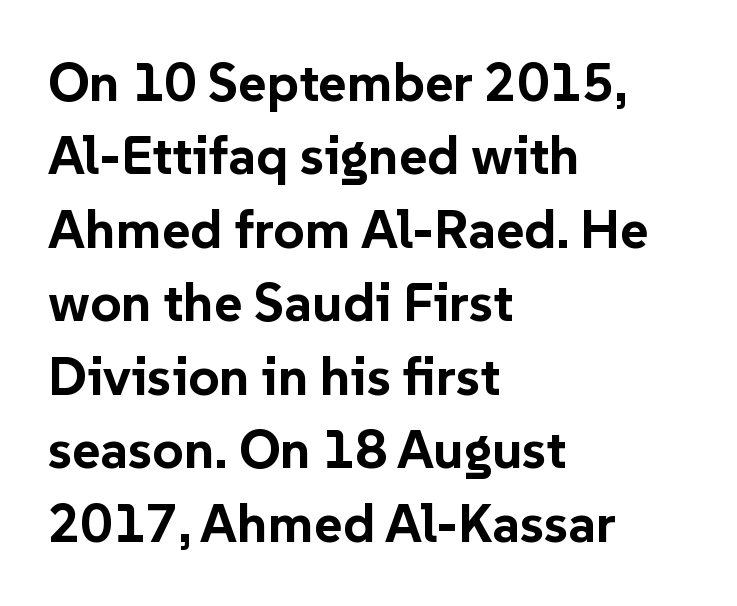
The image shows 54 px bold sans-serif type, upright; set left-aligned, normal line spacing (1.36x), normal letter spacing, not underlined; low stroke contrast and a medium x-height.
